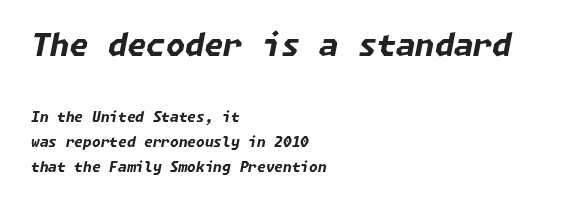
The image shows 31 px bold type, italic (leaning right); set left-aligned, line spacing 1.78x, normal letter spacing, not underlined; the first (top) block is 2.21x larger; low stroke contrast and a medium x-height.
